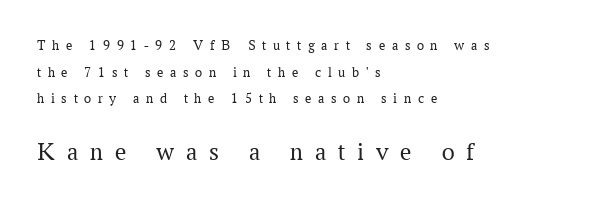
The image shows 25 px text type, upright; set left-aligned, loose line spacing (1.91x), unusually wide letter spacing (+0.48 em), not underlined; the second (bottom) block is 1.79x larger.
